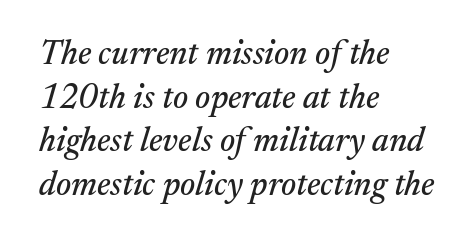
These lines stack with their left ends in a neat column. Summary of vertical rhythm: regular, with standard interline spacing. These lines keep a tight, regular rhythm from letter to letter. Underline: absent. These lines are rendered in a variable-pitch font.
